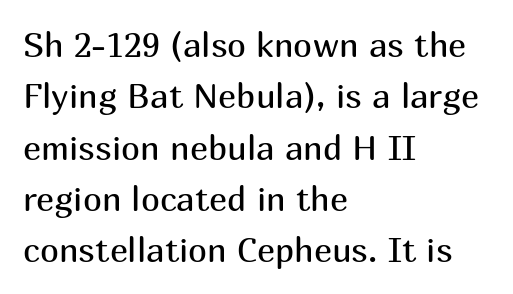
Descenders are the only things crossing below the line. Whoever set this chose a conventional vertical rhythm. Style check: upright. These lines are set flush left with a ragged right edge.
